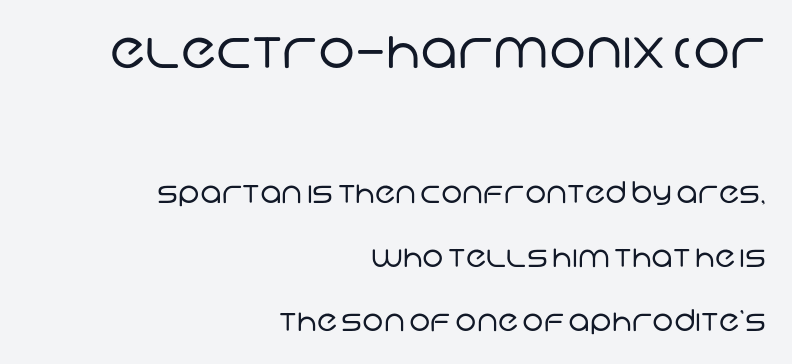
The face used here is proportionally spaced, like ordinary book or web type. Are there feet on the stems? There aren't — it's a sans. The glyphs are unaccompanied by any horizontal stroke below them. These glyphs show unthickened strokes, regular width or finer. The rendering shrinks the type as you move from the upper chunk to the lower. These lines stack with their right ends in a neat column.
